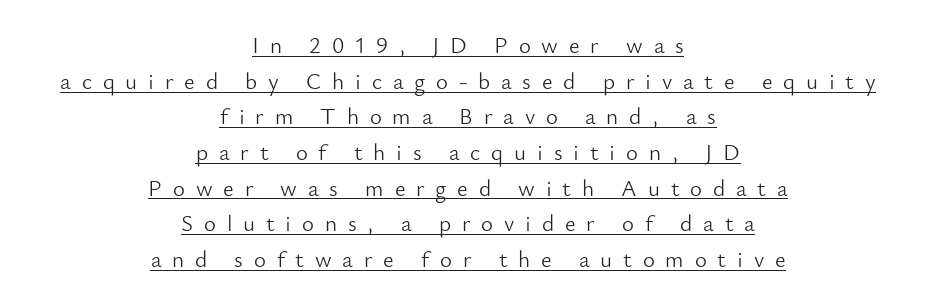
Honestly, the letter spacing is so wide it's the main thing you notice. Every character sits straight up, as roman type does. A typesetter would call this leading conventional body-copy spacing. Somebody hit Ctrl+U on this one — the words are underlined. Each line is balanced around a shared central axis. Letters have the restrained weight of plain body copy at most.
